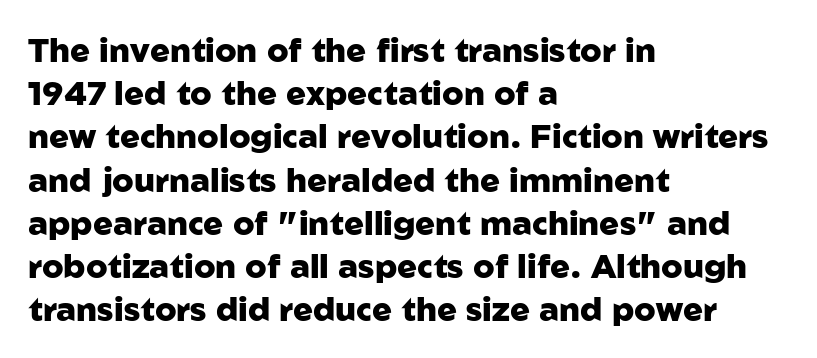
Q: Is the text bold? A: Yes.
Q: Is the text italic (slanted)? A: No, it is upright.
Q: Is the typeface a serif or a sans-serif typeface? A: Sans-serif.
Q: Is the text underlined? A: No.
Q: How is the paragraph aligned? A: Left-aligned.
Q: Is the spacing between letters normal or unusually wide? A: Normal.
Q: Is the spacing between lines tight, normal or loose? A: Normal.
Q: Width (condensed, normal, or wide)? A: Normal.
Q: Stroke contrast? A: Low.
Q: x-height? A: Medium.
Q: Monospaced? A: No.
